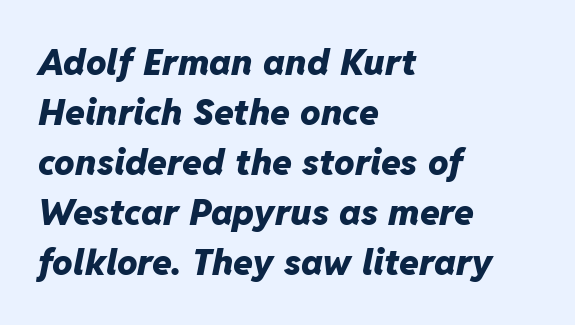
Q: Is the text bold? A: Yes.
Q: Is the text italic (slanted)? A: Yes, it leans right by about 11 degrees.
Q: Is the text underlined? A: No.
Q: How is the paragraph aligned? A: Left-aligned.
Q: Is the spacing between letters normal or unusually wide? A: Normal.
Q: Is the spacing between lines tight, normal or loose? A: Normal.
Q: Width (condensed, normal, or wide)? A: Normal.
Q: Stroke contrast? A: Low.
Q: x-height? A: Medium.
Q: Monospaced? A: No.
